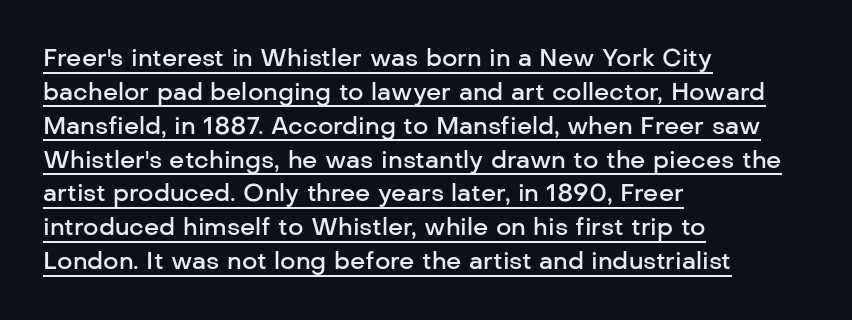
The space between consecutive lines is moderate. The font's upright variant was chosen for this text. Heft: intermediate — a semibold. The text block is weighted toward the left margin, trailing off unevenly rightward. Nobody touched the tracking dial on this one. This sample carries an underscore along the baseline area.
